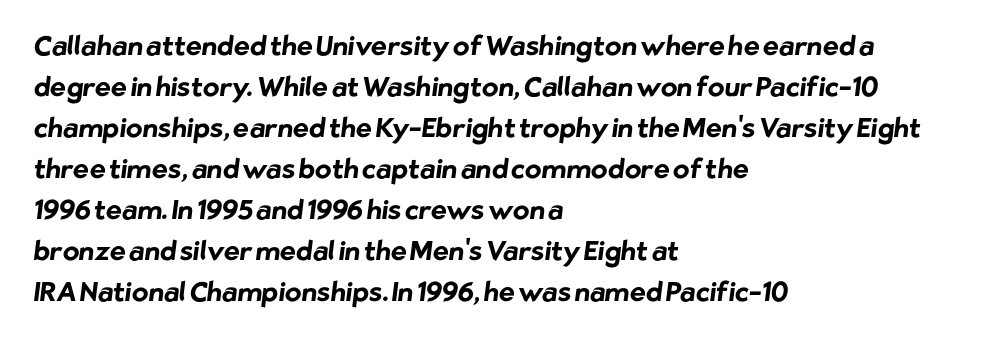
Q: Is the text bold? A: Yes.
Q: Is the text underlined? A: No.
Q: How is the paragraph aligned? A: Left-aligned.
Q: Is the spacing between letters normal or unusually wide? A: Normal.
Q: Is the spacing between lines tight, normal or loose? A: Normal.
